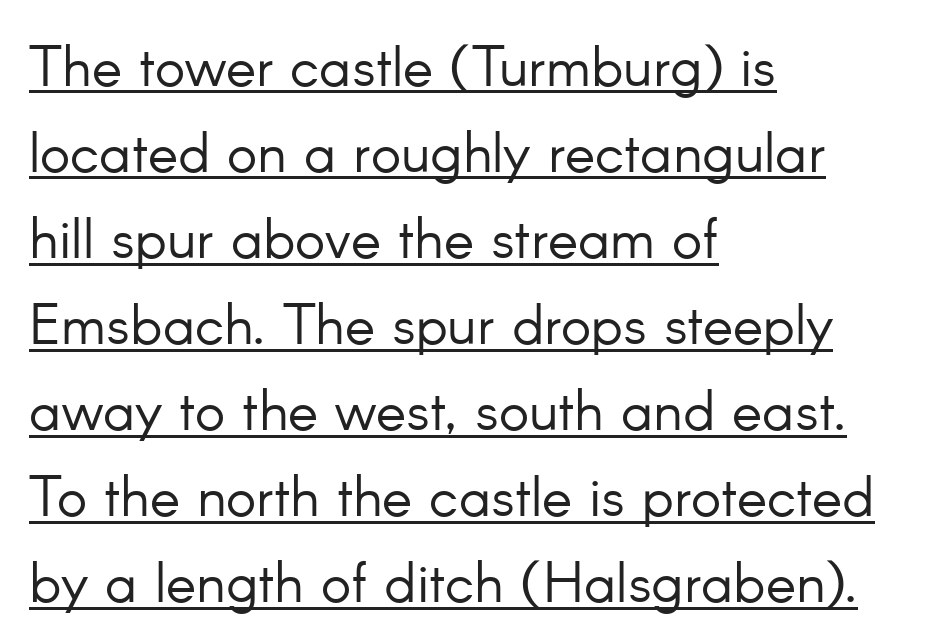
In designer terms, the underline attribute is active on this setting. These lines stack with their left ends in a neat column. No chunkiness to these letters — they're not bold. Is there much room between lines? A standard amount, neither cramped nor airy.
